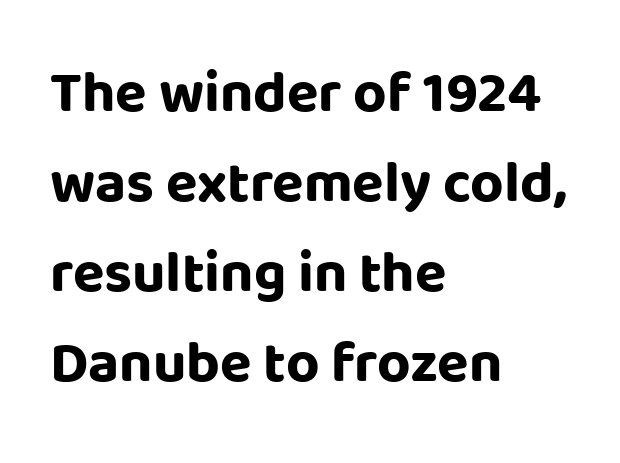
The image shows 58 px bold sans-serif type, upright; set left-aligned, normal line spacing (1.55x), normal letter spacing, not underlined; low stroke contrast and a large x-height.
